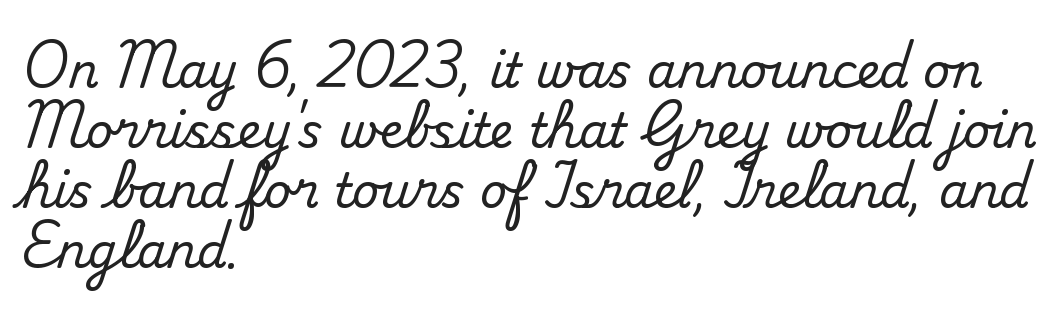
Q: Is the text italic (slanted)? A: Yes.
Q: Is the typeface a serif or a sans-serif typeface? A: Serif.
Q: Is the text underlined? A: No.
Q: How is the paragraph aligned? A: Left-aligned.
Q: Is the spacing between letters normal or unusually wide? A: Normal.
Q: Is the spacing between lines tight, normal or loose? A: Normal.
Q: Width (condensed, normal, or wide)? A: Normal.
Q: Stroke contrast? A: Medium.
Q: x-height? A: Small.
Q: Monospaced? A: No.
